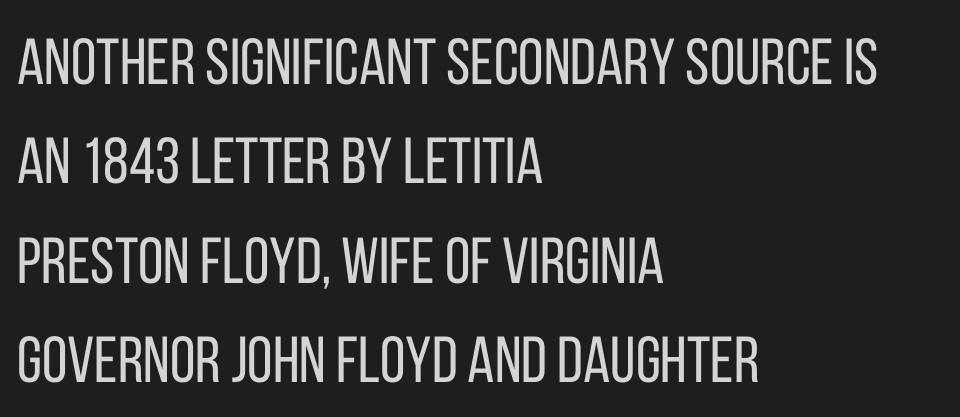
{"serif": "no", "italic": "no", "bold": "no", "weight": "regular", "width": "condensed", "stroke_contrast": "low", "x_height": "large", "monospaced": "no", "underline": "no", "align": "left", "line_spacing": "normal", "line_spacing_ratio": 1.53, "letter_spacing": "normal", "letter_spacing_em": 0.0, "glyph_px": 65}
